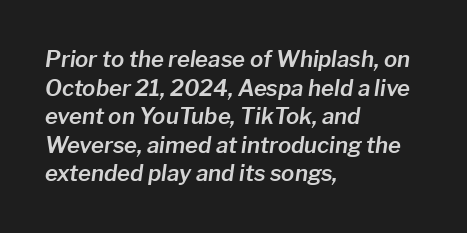
The image shows 22 px text type, italic (leaning right); set left-aligned, normal line spacing (1.3x), normal letter spacing, not underlined.
